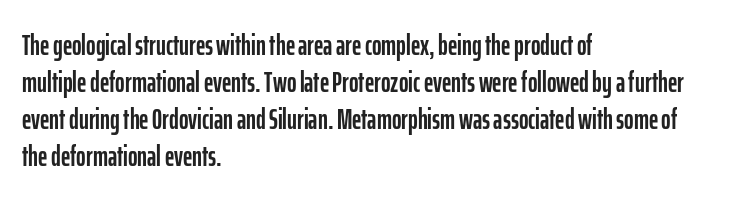
The image shows 29 px condensed sans-serif type, upright; set left-aligned, normal line spacing (1.28x), normal letter spacing, not underlined; low stroke contrast and a medium x-height.
